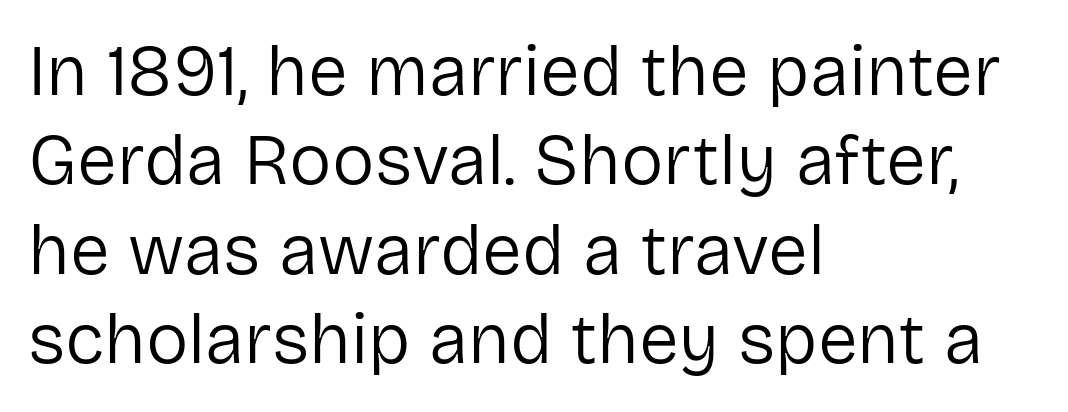
The image shows 71 px regular-weight sans-serif type, upright; set left-aligned, normal line spacing (1.26x), normal letter spacing, not underlined; low stroke contrast and a medium x-height.
